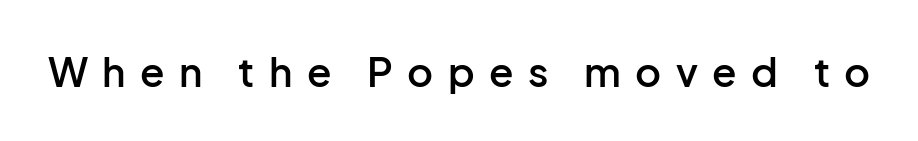
Q: Is the text bold? A: Semi-bold.
Q: Is the text italic (slanted)? A: No, it is upright.
Q: Is the typeface a serif or a sans-serif typeface? A: Sans-serif.
Q: Is the text underlined? A: No.
Q: Is the spacing between letters normal or unusually wide? A: Unusually wide.
Q: Width (condensed, normal, or wide)? A: Normal.
Q: Stroke contrast? A: Low.
Q: x-height? A: Medium.
Q: Monospaced? A: No.
